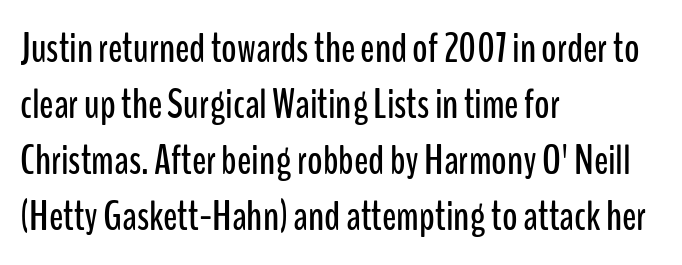
Tracking here is standard; glyphs follow each other at the usual distance. The typography opts for an upright posture over an oblique one. Line starts are locked; line ends wander. Check the space under the baseline: it is left empty. Stroke terminals: plain, sans-serif.
